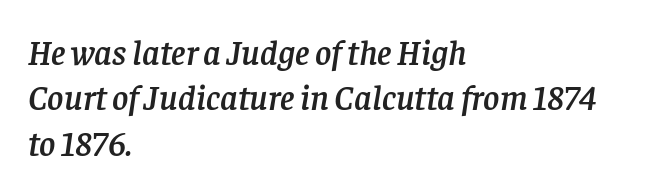
The image shows 35 px serif type, italic (leaning right); set left-aligned, normal line spacing (1.3x), normal letter spacing, not underlined; low stroke contrast and a large x-height.
